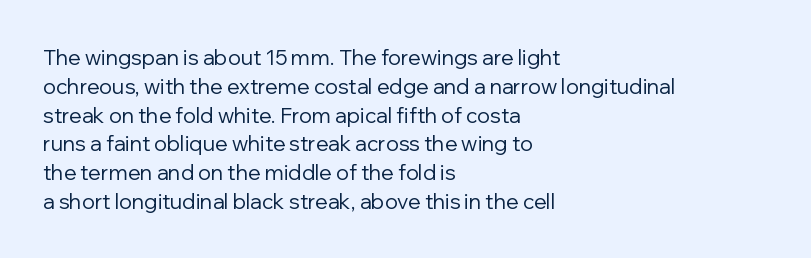
{"italic": "no", "bold": "no", "underline": "no", "align": "left", "line_spacing": "normal", "line_spacing_ratio": 1.37, "letter_spacing": "normal", "letter_spacing_em": 0.0, "glyph_px": 21}
